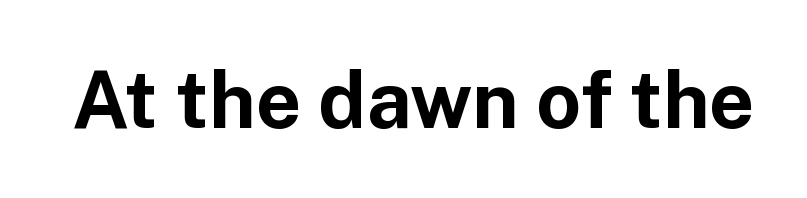
{"serif": "no", "italic": "no", "bold": "yes", "weight": "bold", "width": "normal", "stroke_contrast": "low", "x_height": "medium", "monospaced": "no", "underline": "no", "letter_spacing": "normal", "letter_spacing_em": 0.0, "glyph_px": 79}
